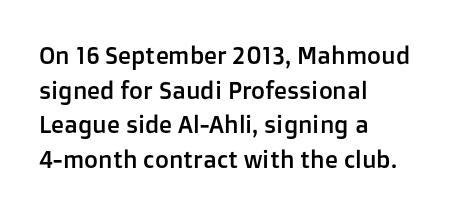
{"italic": "no", "underline": "no", "align": "left", "line_spacing": "normal", "line_spacing_ratio": 1.44, "letter_spacing": "normal", "letter_spacing_em": 0.0, "glyph_px": 24}
